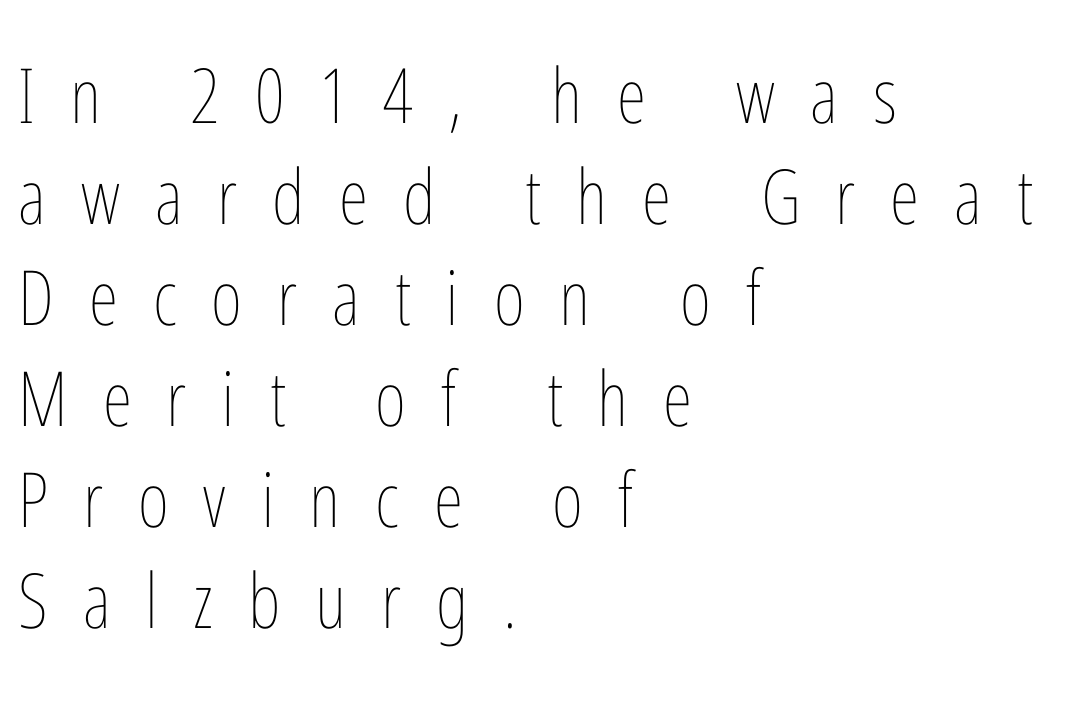
The image shows 76 px thin, condensed type, upright; set left-aligned, normal line spacing (1.33x), unusually wide letter spacing (+0.46 em), not underlined; low stroke contrast and a medium x-height.
